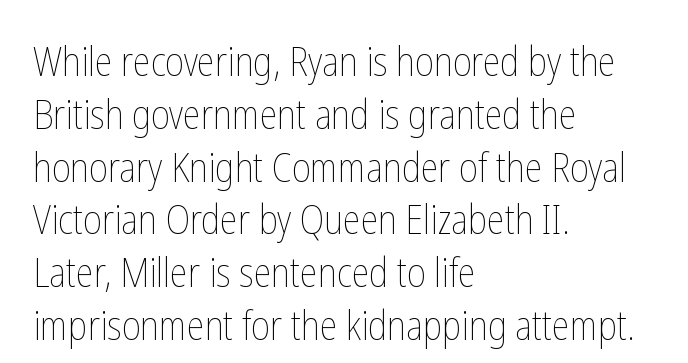
{"italic": "no", "bold": "no", "weight": "thin", "width": "condensed", "stroke_contrast": "low", "x_height": "medium", "monospaced": "no", "underline": "no", "align": "left", "line_spacing": "normal", "line_spacing_ratio": 1.32, "letter_spacing": "normal", "letter_spacing_em": 0.0, "glyph_px": 40}
